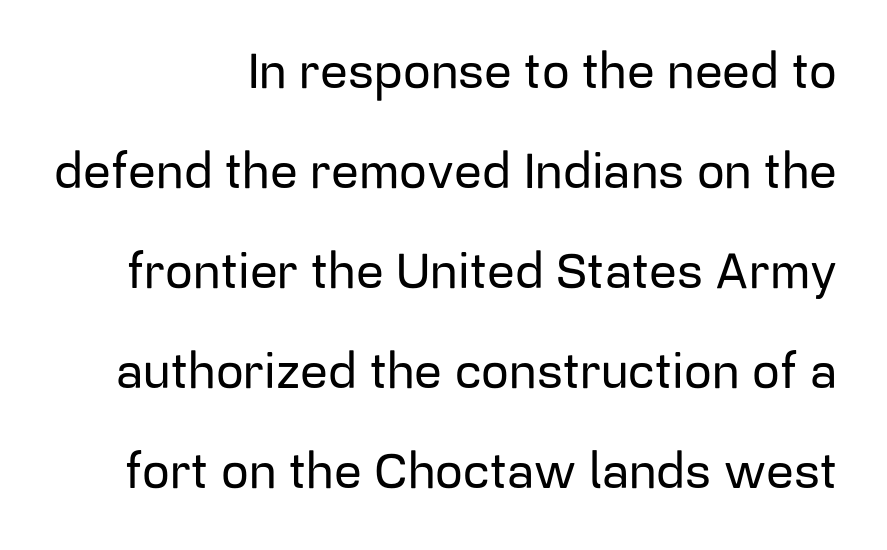
{"serif": "no", "italic": "no", "width": "normal", "stroke_contrast": "low", "x_height": "medium", "monospaced": "no", "underline": "no", "align": "right", "line_spacing": "loose", "line_spacing_ratio": 2.04, "letter_spacing": "normal", "letter_spacing_em": 0.0, "glyph_px": 49}
